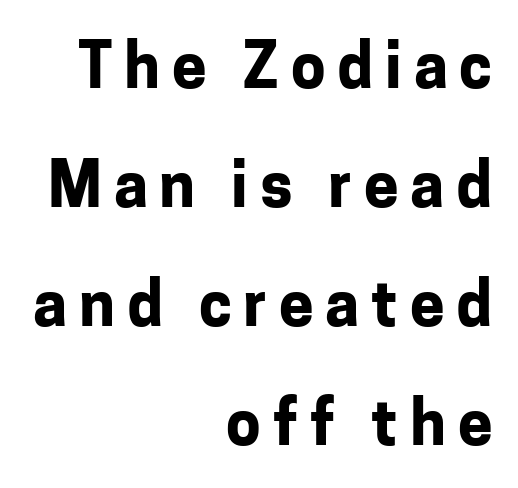
{"serif": "no", "italic": "no", "bold": "yes", "weight": "bold", "width": "normal", "stroke_contrast": "low", "x_height": "medium", "monospaced": "no", "underline": "no", "align": "right", "line_spacing": "loose", "line_spacing_ratio": 1.92, "glyph_px": 62}
